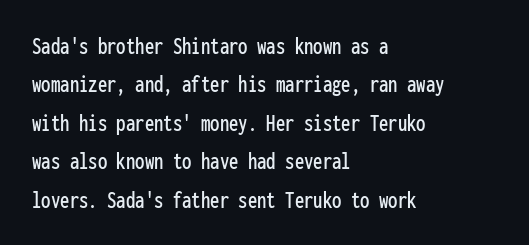
Q: Is the text italic (slanted)? A: No, it is upright.
Q: Is the text underlined? A: No.
Q: How is the paragraph aligned? A: Left-aligned.
Q: Is the spacing between letters normal or unusually wide? A: Normal.
Q: Is the spacing between lines tight, normal or loose? A: Normal.
